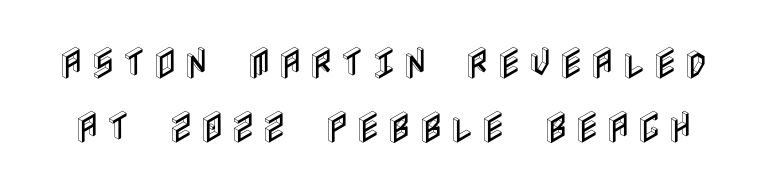
The image shows 35 px condensed type, upright; set line spacing 1.84x, not underlined; a large x-height.
